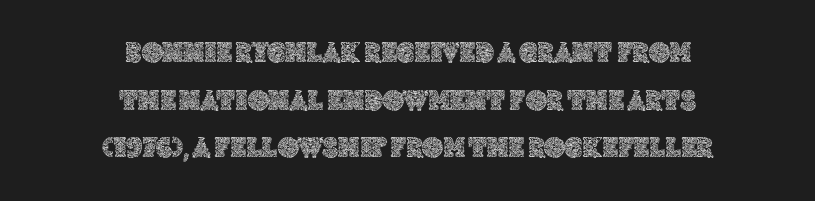
{"italic": "no", "width": "normal", "x_height": "large", "monospaced": "no", "underline": "no", "align": "center", "line_spacing": "normal", "line_spacing_ratio": 1.64, "letter_spacing": "normal", "letter_spacing_em": 0.0, "glyph_px": 29}
